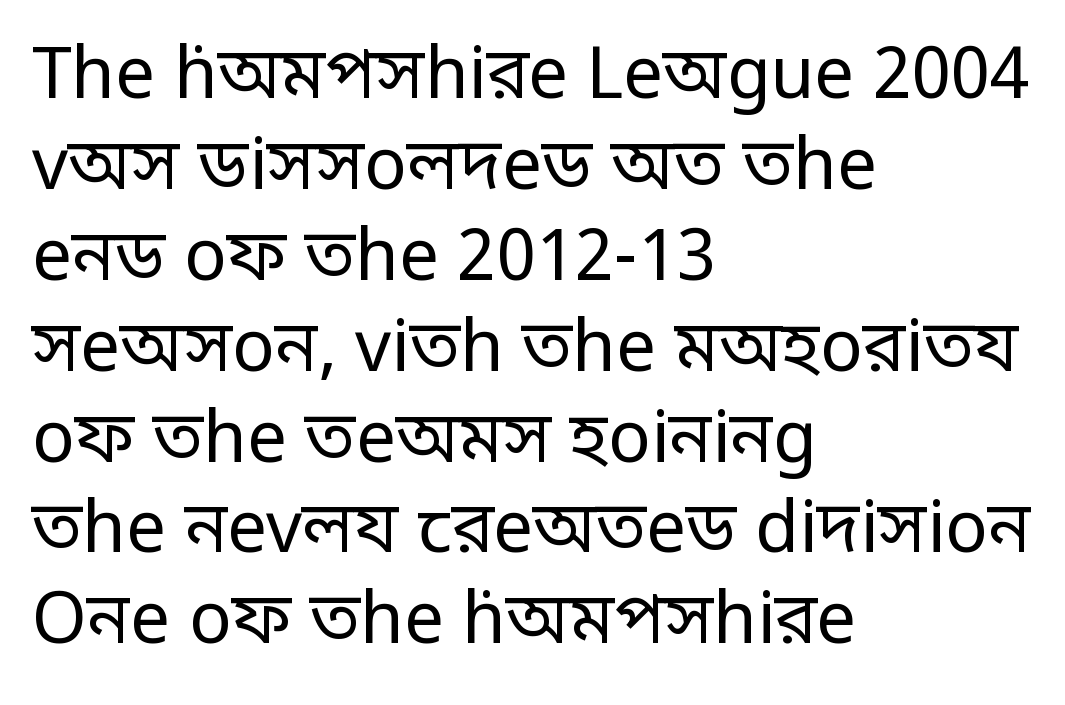
Q: Is the text bold? A: No.
Q: Is the text italic (slanted)? A: No, it is upright.
Q: Is the typeface a serif or a sans-serif typeface? A: Sans-serif.
Q: Is the text underlined? A: No.
Q: How is the paragraph aligned? A: Left-aligned.
Q: Is the spacing between letters normal or unusually wide? A: Normal.
Q: Is the spacing between lines tight, normal or loose? A: Normal.
Q: Width (condensed, normal, or wide)? A: Condensed.
Q: Stroke contrast? A: Low.
Q: Monospaced? A: No.
